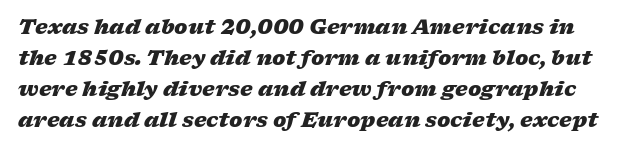
Spacing between characters is what you'd get straight out of the box. Notice how descenders clear the ascenders below comfortably — that's standard leading. The characters look thick and weighty, a clear bold. The gap between lines stays unmarked.
